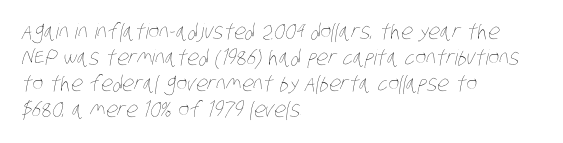
One-word summary of the alignment: left. Spacing between characters is what you'd get straight out of the box. A bare baseline throughout the passage. The weight would be labelled regular, book, light, or lighter still.
